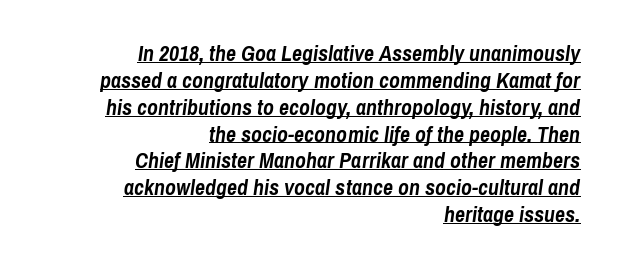
The image shows 22 px bold type, italic (leaning right); set right-aligned, line spacing 1.22x, normal letter spacing, underlined.
